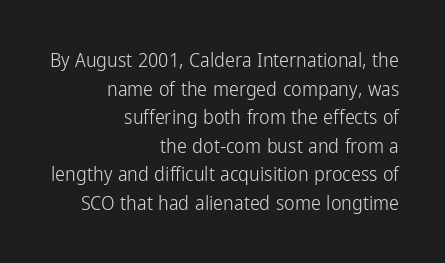
The image shows 20 px text type, upright; set right-aligned, normal line spacing (1.43x), normal letter spacing, not underlined.
